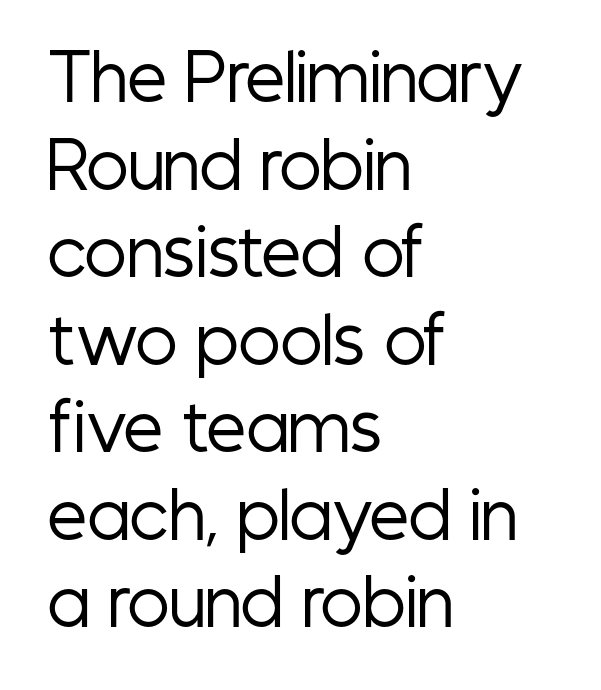
The image shows 63 px regular-weight, condensed sans-serif type, upright; set left-aligned, normal line spacing (1.39x), normal letter spacing, not underlined; low stroke contrast and a medium x-height.
